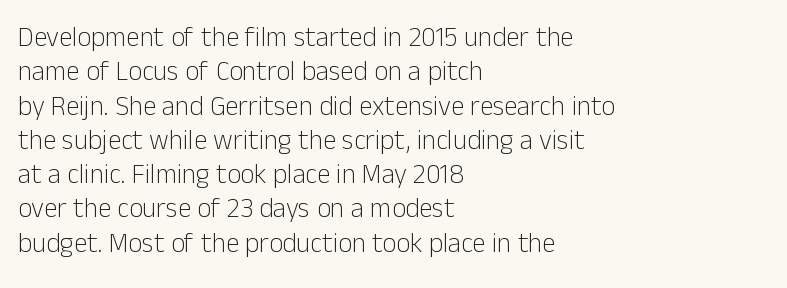
{"italic": "no", "bold": "no", "underline": "no", "align": "left", "line_spacing": "normal", "line_spacing_ratio": 1.27, "letter_spacing": "normal", "letter_spacing_em": 0.0, "glyph_px": 27}
